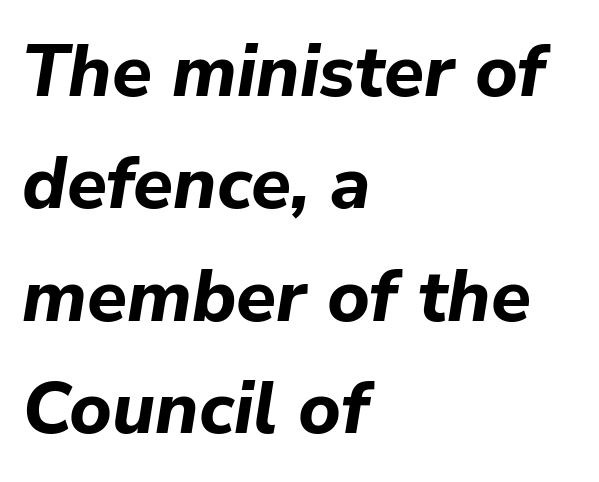
Q: Is the text bold? A: Yes.
Q: Is the text italic (slanted)? A: Yes, it leans right by about 9 degrees.
Q: Is the text underlined? A: No.
Q: How is the paragraph aligned? A: Left-aligned.
Q: Is the spacing between letters normal or unusually wide? A: Normal.
Q: Is the spacing between lines tight, normal or loose? A: Normal.
Q: Width (condensed, normal, or wide)? A: Normal.
Q: Stroke contrast? A: Low.
Q: x-height? A: Medium.
Q: Monospaced? A: No.
